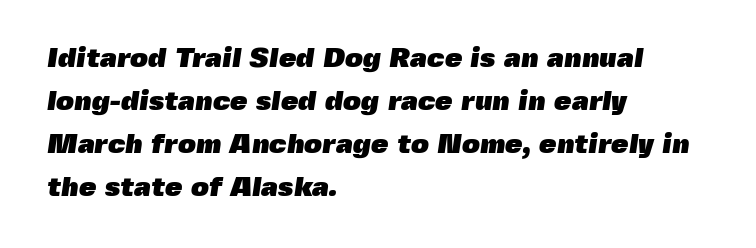
Q: Is the text bold? A: Yes.
Q: Is the typeface a serif or a sans-serif typeface? A: Sans-serif.
Q: Is the text underlined? A: No.
Q: How is the paragraph aligned? A: Left-aligned.
Q: Is the spacing between letters normal or unusually wide? A: Normal.
Q: Is the spacing between lines tight, normal or loose? A: Normal.
Q: Width (condensed, normal, or wide)? A: Normal.
Q: x-height? A: Medium.
Q: Monospaced? A: No.
